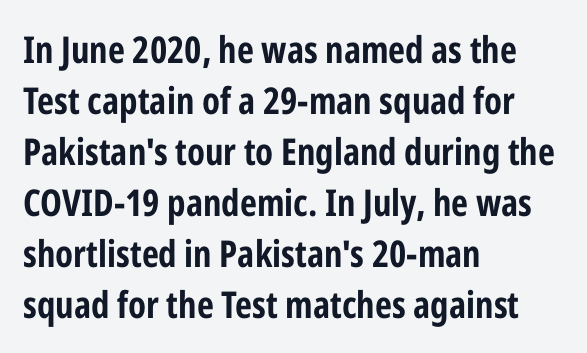
The image shows 37 px bold, condensed sans-serif type, upright; set left-aligned, normal line spacing (1.38x), normal letter spacing, not underlined; low stroke contrast and a medium x-height.
